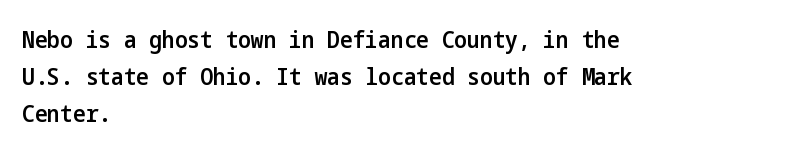
The image shows 24 px text type, upright; set left-aligned, normal line spacing (1.54x), normal letter spacing, not underlined.
